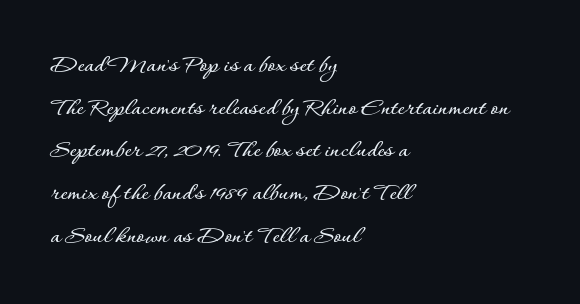
Q: Is the text italic (slanted)? A: Yes.
Q: Is the text underlined? A: No.
Q: How is the paragraph aligned? A: Left-aligned.
Q: Is the spacing between letters normal or unusually wide? A: Normal.
Q: Is the spacing between lines tight, normal or loose? A: Normal.
